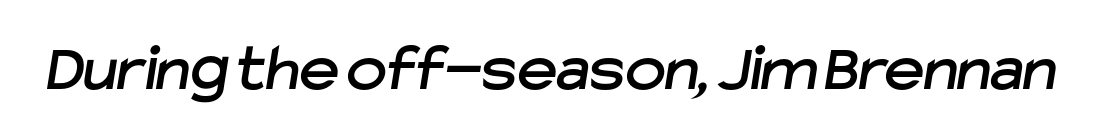
The image shows 68 px sans-serif type; set normal letter spacing, not underlined; low stroke contrast and a medium x-height.
